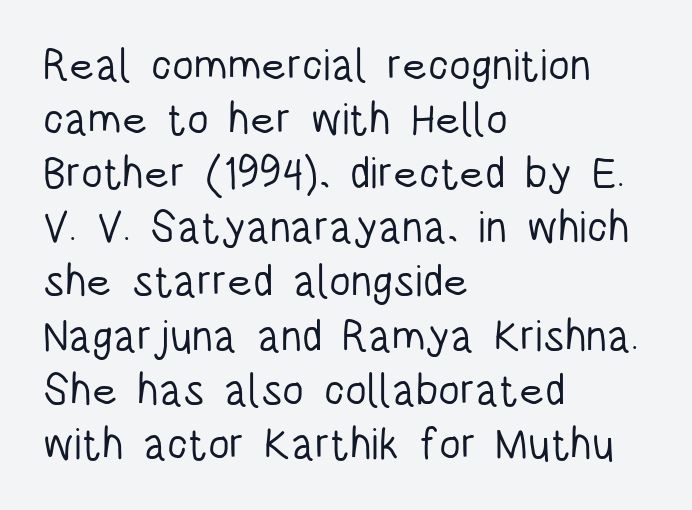
Q: Is the text bold? A: No.
Q: Is the text italic (slanted)? A: No, it is upright.
Q: Is the typeface a serif or a sans-serif typeface? A: Sans-serif.
Q: Is the text underlined? A: No.
Q: How is the paragraph aligned? A: Left-aligned.
Q: Is the spacing between letters normal or unusually wide? A: Normal.
Q: Width (condensed, normal, or wide)? A: Condensed.
Q: Stroke contrast? A: Low.
Q: x-height? A: Large.
Q: Monospaced? A: No.
